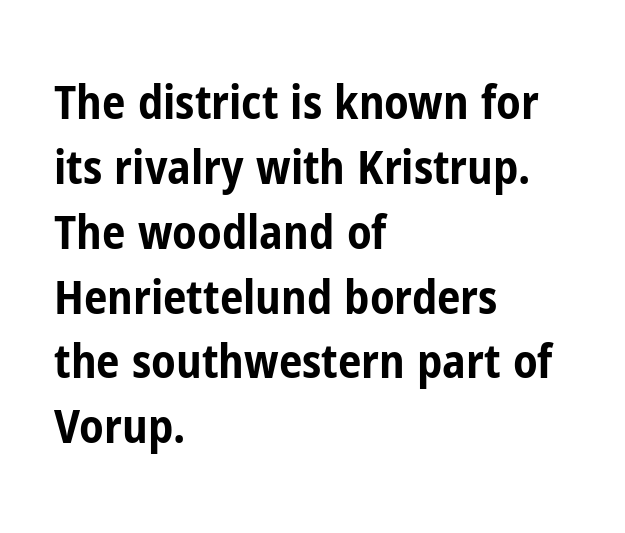
{"serif": "no", "italic": "no", "bold": "yes", "weight": "bold", "width": "condensed", "stroke_contrast": "low", "x_height": "medium", "monospaced": "no", "underline": "no", "align": "left", "line_spacing": "normal", "line_spacing_ratio": 1.38, "letter_spacing": "normal", "letter_spacing_em": 0.0, "glyph_px": 47}
